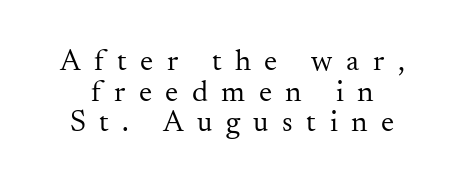
Q: Is the text bold? A: No.
Q: Is the text italic (slanted)? A: No, it is upright.
Q: Is the typeface a serif or a sans-serif typeface? A: Serif.
Q: Is the text underlined? A: No.
Q: Is the spacing between letters normal or unusually wide? A: Unusually wide.
Q: Is the spacing between lines tight, normal or loose? A: Tight.
Q: Width (condensed, normal, or wide)? A: Normal.
Q: Stroke contrast? A: Medium.
Q: x-height? A: Small.
Q: Monospaced? A: No.
